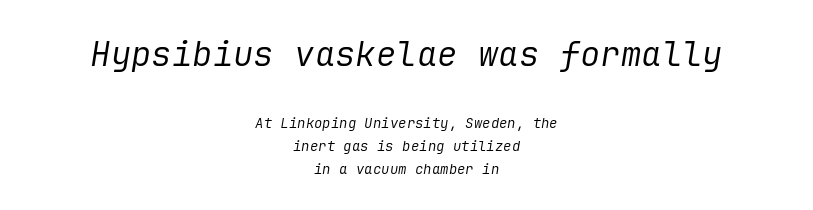
Horizontal bands of white between lines are of average thickness. This reads as an unemphasized weight, regular at the heaviest. The passage is arranged like a title page — every line centered. You can tell it's italic because the verticals aren't actually vertical. Standard letterfit; no display-style spreading of the glyphs. Top chunk: large. Bottom chunk: small.
